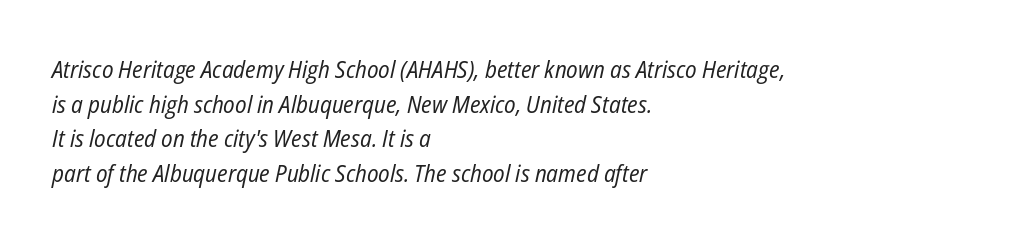
Vertical spacing — default. There is no visible air inserted between adjacent glyphs. Leftover space on each line is placed entirely after the last word. An italicized treatment has been applied to the whole sample. Weight: regular or lighter.
